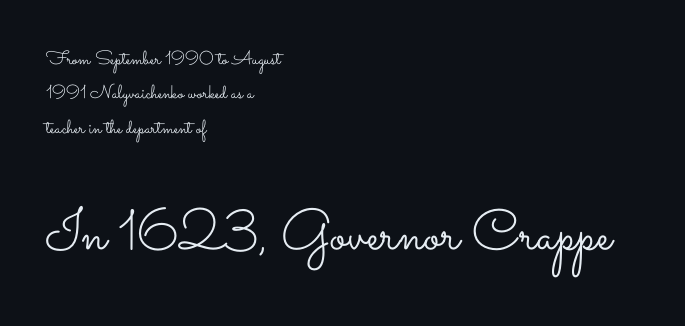
Spacing verdict: proportional, widths tailored to each character. A bare baseline throughout the passage. Look at the glyph heights: the lower group is clearly the bigger setting. The compositor pushed each line to the left boundary. The gaps between neighbouring characters are ordinary and unremarkable.
